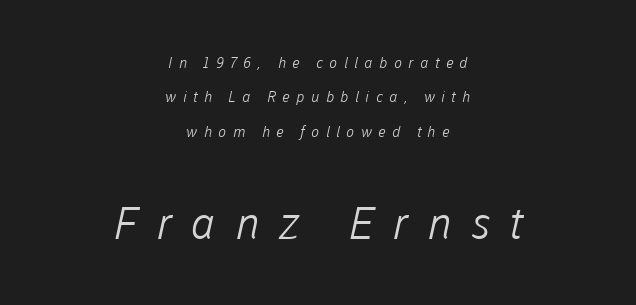
The image shows 45 px light sans-serif type; set centered, loose line spacing (2.3x), unusually wide letter spacing (+0.43 em), not underlined; the second (bottom) block is 3.0x larger; low stroke contrast and a medium x-height.
